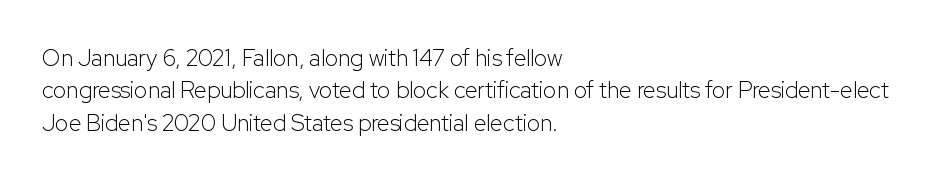
The image shows 23 px text type, upright; set left-aligned, normal line spacing (1.41x), normal letter spacing, not underlined.
